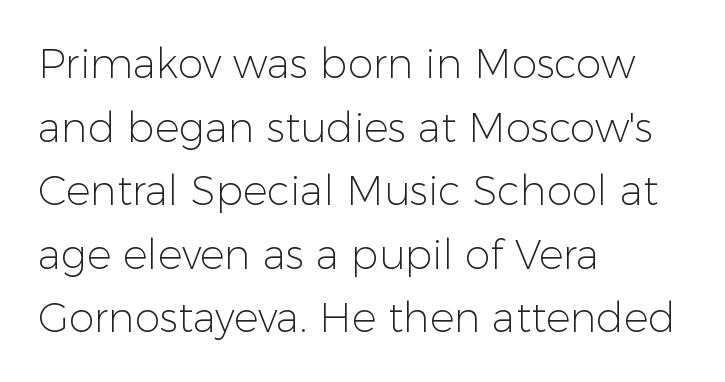
The image shows 41 px light sans-serif type, upright; set left-aligned, normal line spacing (1.55x), normal letter spacing, not underlined; low stroke contrast and a medium x-height.
